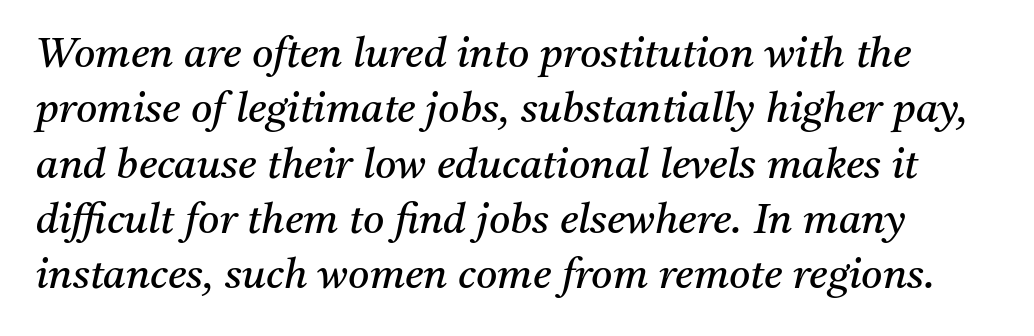
Q: Is the text bold? A: No.
Q: Is the text italic (slanted)? A: Yes, it leans right by about 11 degrees.
Q: Is the typeface a serif or a sans-serif typeface? A: Serif.
Q: Is the text underlined? A: No.
Q: Is the spacing between letters normal or unusually wide? A: Normal.
Q: Is the spacing between lines tight, normal or loose? A: Normal.
Q: Width (condensed, normal, or wide)? A: Normal.
Q: Stroke contrast? A: Medium.
Q: x-height? A: Medium.
Q: Monospaced? A: No.
